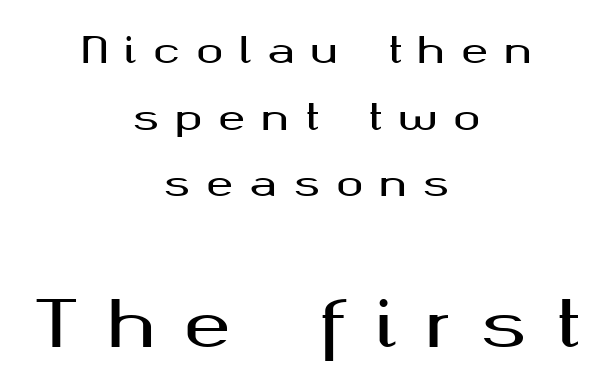
The image shows 63 px wide sans-serif type, upright; set centered, line spacing 1.85x, unusually wide letter spacing (+0.45 em), not underlined; the second (bottom) block is 1.75x larger; medium stroke contrast and a medium x-height.
